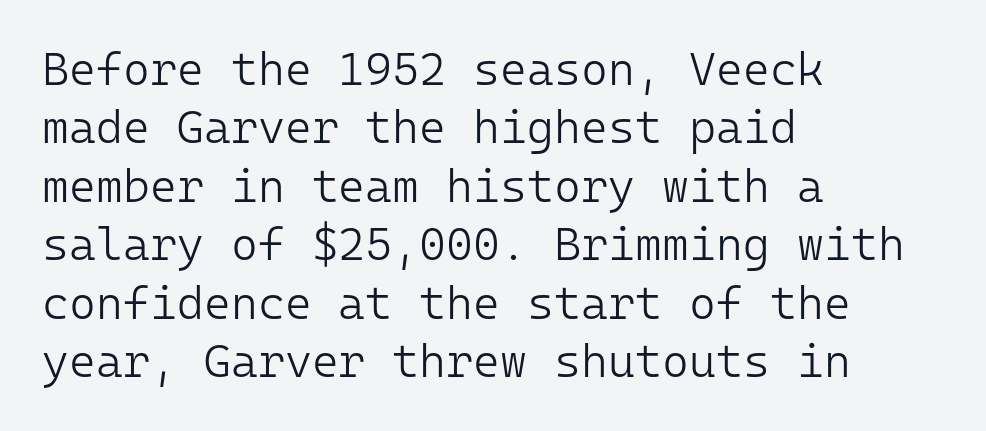
Q: Is the text bold? A: No.
Q: Is the text italic (slanted)? A: No, it is upright.
Q: Is the typeface a serif or a sans-serif typeface? A: Sans-serif.
Q: Is the text underlined? A: No.
Q: How is the paragraph aligned? A: Left-aligned.
Q: Is the spacing between letters normal or unusually wide? A: Normal.
Q: Is the spacing between lines tight, normal or loose? A: Normal.
Q: Width (condensed, normal, or wide)? A: Normal.
Q: Stroke contrast? A: Low.
Q: x-height? A: Medium.
Q: Monospaced? A: Yes.
